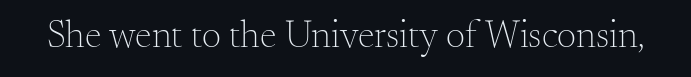
The image shows 38 px light serif type, upright; set normal letter spacing, not underlined; medium stroke contrast and a small x-height.
